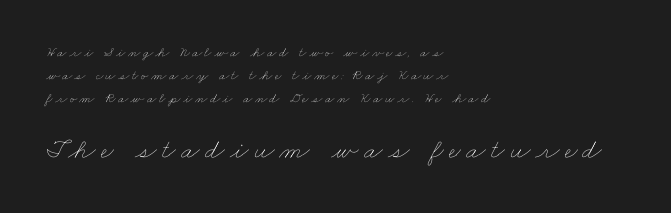
{"bold": "no", "weight": "thin", "width": "wide", "stroke_contrast": "low", "x_height": "small", "monospaced": "no", "underline": "no", "align": "left", "line_spacing": "normal", "line_spacing_ratio": 1.65, "larger_block": "second", "size_ratio": 2.0, "glyph_px": 28}
